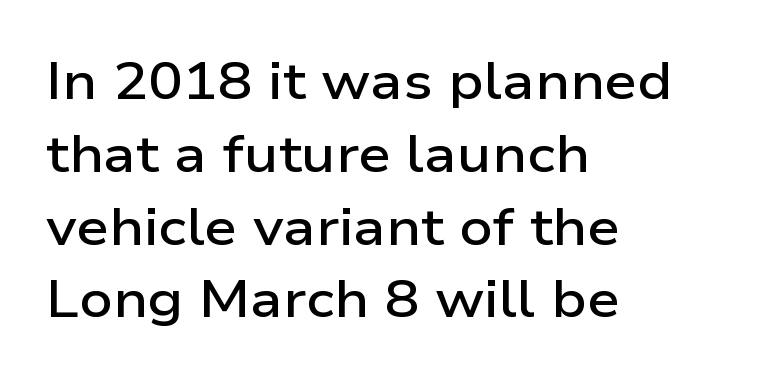
{"serif": "no", "italic": "no", "bold": "semi", "weight": "semibold", "width": "wide", "stroke_contrast": "low", "x_height": "medium", "monospaced": "no", "underline": "no", "align": "left", "line_spacing": "normal", "line_spacing_ratio": 1.4, "letter_spacing": "normal", "letter_spacing_em": 0.0, "glyph_px": 52}
